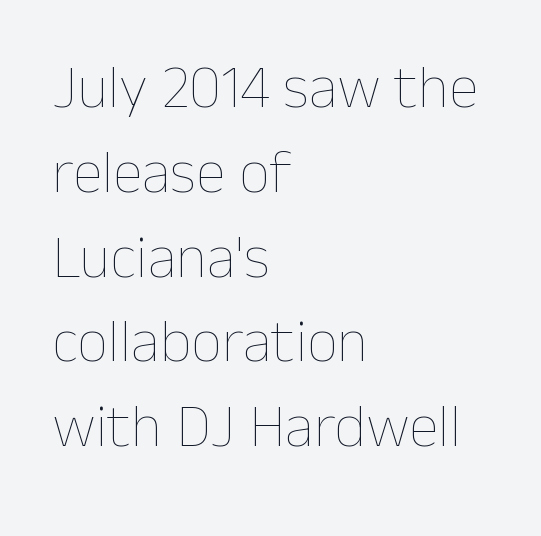
The image shows 61 px thin type, upright; set left-aligned, normal line spacing (1.39x), normal letter spacing, not underlined; low stroke contrast and a medium x-height.
